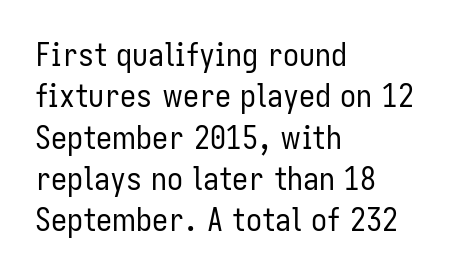
{"serif": "no", "italic": "no", "bold": "no", "weight": "regular", "width": "condensed", "stroke_contrast": "low", "x_height": "medium", "monospaced": "no", "underline": "no", "align": "left", "line_spacing": "normal", "line_spacing_ratio": 1.29, "letter_spacing": "normal", "letter_spacing_em": 0.0, "glyph_px": 32}
